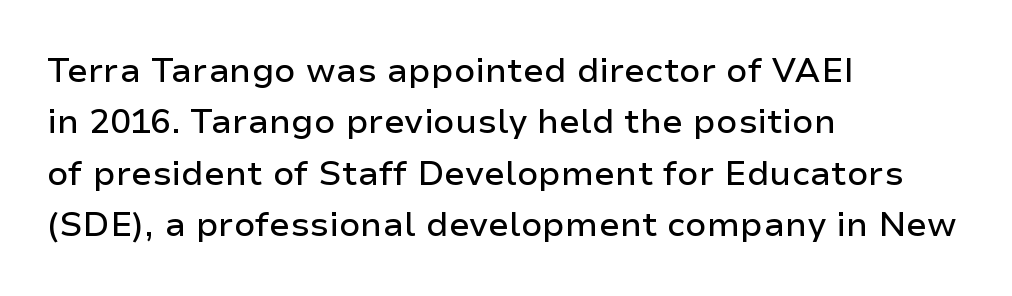
Q: Is the text italic (slanted)? A: No, it is upright.
Q: Is the typeface a serif or a sans-serif typeface? A: Sans-serif.
Q: Is the text underlined? A: No.
Q: How is the paragraph aligned? A: Left-aligned.
Q: Is the spacing between letters normal or unusually wide? A: Normal.
Q: Is the spacing between lines tight, normal or loose? A: Normal.
Q: Width (condensed, normal, or wide)? A: Normal.
Q: Stroke contrast? A: Low.
Q: x-height? A: Medium.
Q: Monospaced? A: No.
